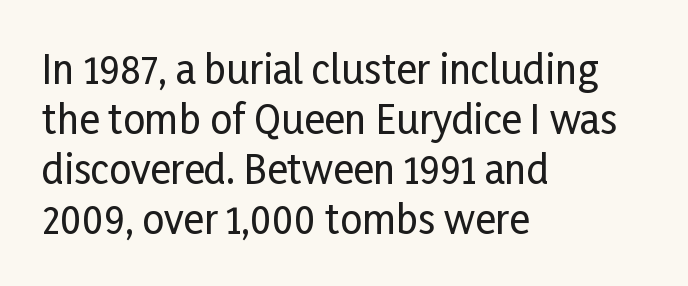
Q: Is the text italic (slanted)? A: No, it is upright.
Q: Is the typeface a serif or a sans-serif typeface? A: Sans-serif.
Q: Is the text underlined? A: No.
Q: How is the paragraph aligned? A: Left-aligned.
Q: Is the spacing between letters normal or unusually wide? A: Normal.
Q: Is the spacing between lines tight, normal or loose? A: Normal.
Q: Width (condensed, normal, or wide)? A: Condensed.
Q: Stroke contrast? A: Low.
Q: x-height? A: Medium.
Q: Monospaced? A: No.
